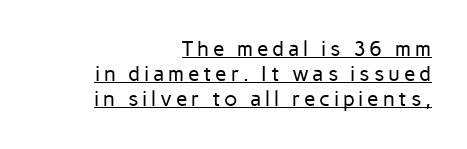
Q: Is the text bold? A: No.
Q: Is the text italic (slanted)? A: No, it is upright.
Q: Is the text underlined? A: Yes.
Q: How is the paragraph aligned? A: Right-aligned.
